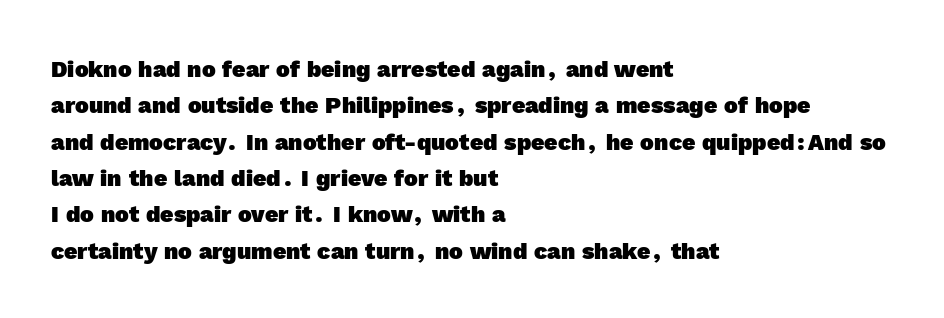
Q: Is the text bold? A: Yes.
Q: Is the text underlined? A: No.
Q: How is the paragraph aligned? A: Left-aligned.
Q: Is the spacing between letters normal or unusually wide? A: Normal.
Q: Is the spacing between lines tight, normal or loose? A: Normal.
